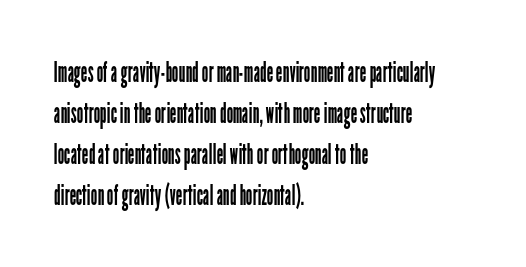
The image shows 29 px regular-weight, condensed sans-serif type, upright; set left-aligned, normal line spacing (1.41x), normal letter spacing, not underlined; low stroke contrast and a medium x-height.
